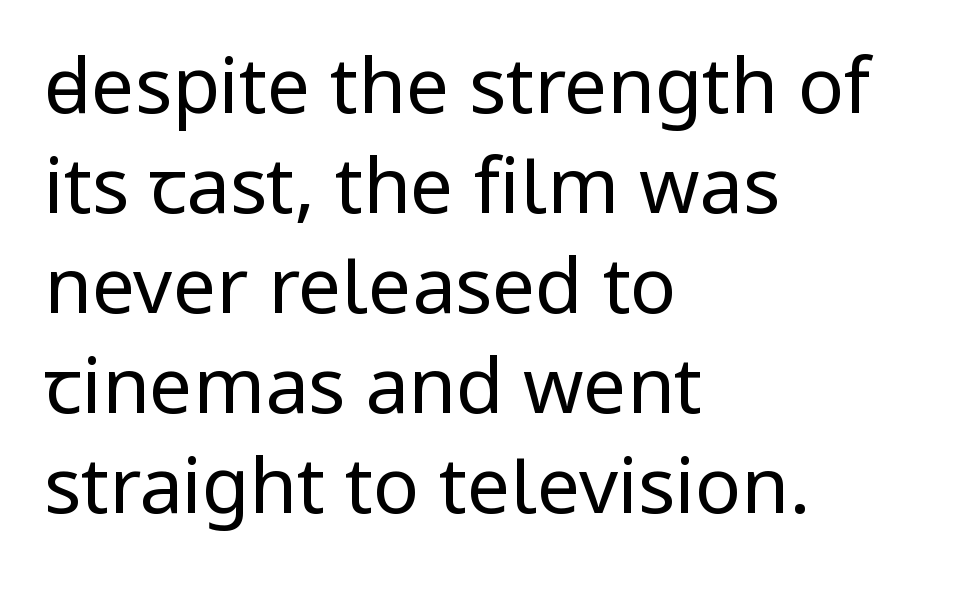
The image shows 77 px regular-weight sans-serif type, upright; set left-aligned, normal line spacing (1.3x), normal letter spacing, not underlined; low stroke contrast and a medium x-height.
